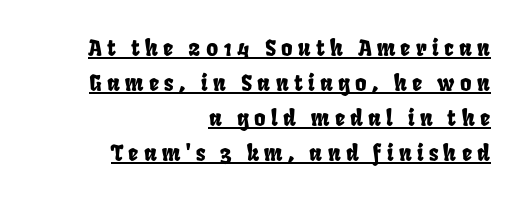
In CSS terms this would be text-align: right. Honestly, the underline is the first thing you notice here. Loose tracking; the words dissolve into strings of separated letters. Interline gaps are of average width in this sample.
